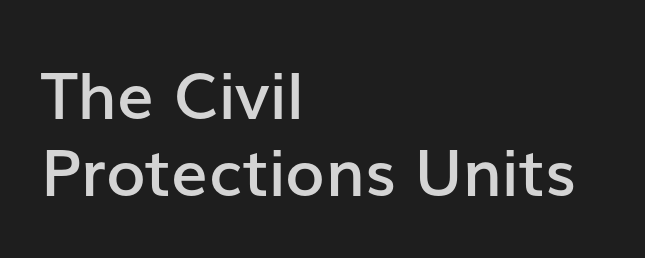
Descenders are the only things crossing below the line. Characters remain perfectly vertical along every line. Serifs: no, the terminals of the letterforms are clean. Inter-character spacing is left at the font's built-in metrics.
